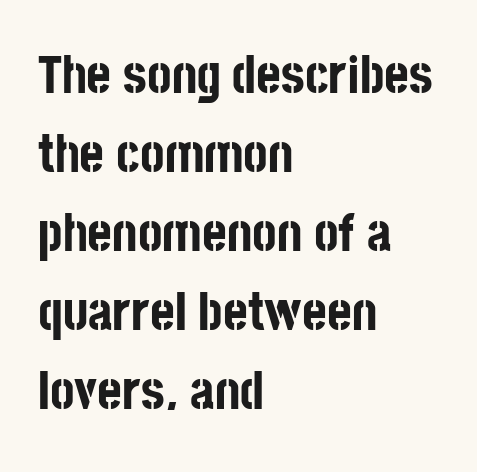
The image shows 53 px bold, condensed sans-serif type, upright; set left-aligned, normal line spacing (1.49x), normal letter spacing, not underlined; low stroke contrast and a large x-height.
